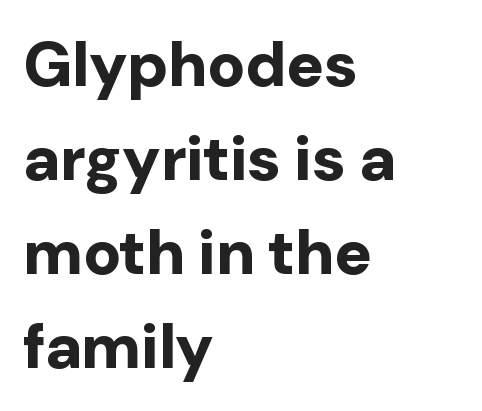
The image shows 63 px bold sans-serif type, upright; set left-aligned, normal line spacing (1.49x), normal letter spacing, not underlined; low stroke contrast and a medium x-height.
